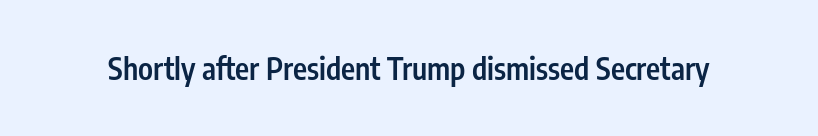
The image shows 30 px semibold, condensed sans-serif type, upright; set normal letter spacing, not underlined; low stroke contrast and a medium x-height.
